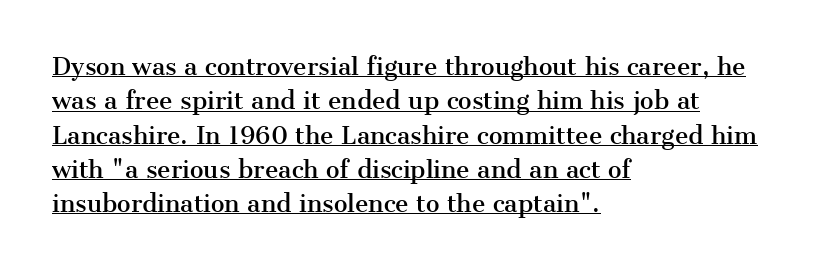
Q: Is the text italic (slanted)? A: No, it is upright.
Q: Is the text underlined? A: Yes.
Q: How is the paragraph aligned? A: Left-aligned.
Q: Is the spacing between letters normal or unusually wide? A: Normal.
Q: Is the spacing between lines tight, normal or loose? A: Normal.
